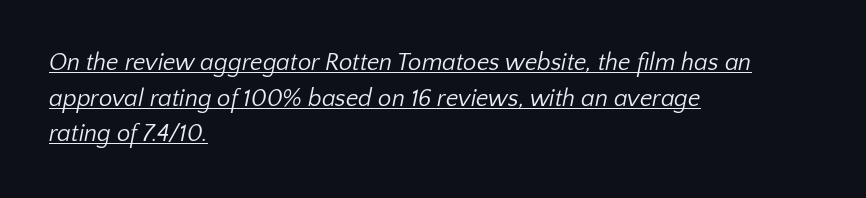
The image shows 24 px text type; set left-aligned, normal line spacing (1.48x), normal letter spacing, underlined.
